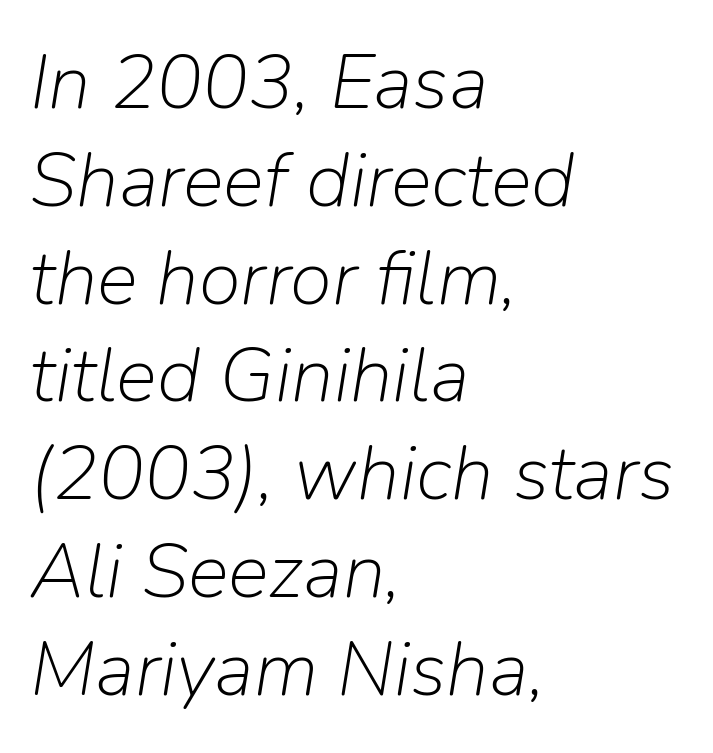
The image shows 77 px light type, italic (leaning right); set left-aligned, normal line spacing (1.27x), normal letter spacing, not underlined; low stroke contrast and a medium x-height.
